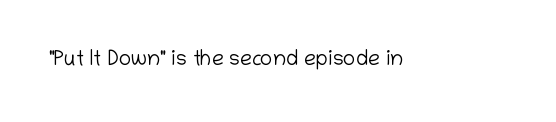
Q: Is the text bold? A: No.
Q: Is the text italic (slanted)? A: No, it is upright.
Q: Is the text underlined? A: No.
Q: Is the spacing between letters normal or unusually wide? A: Normal.
